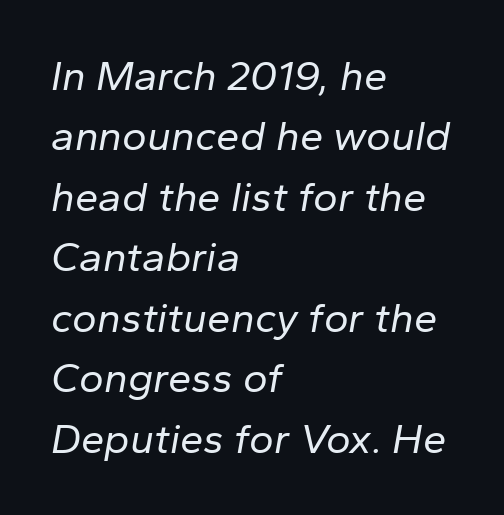
The image shows 42 px regular-weight type, italic (leaning right); set left-aligned, normal line spacing (1.44x), normal letter spacing, not underlined; low stroke contrast and a medium x-height.
